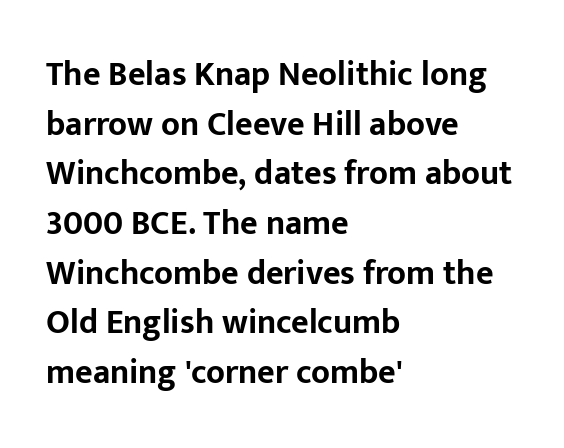
Q: Is the text bold? A: Yes.
Q: Is the text italic (slanted)? A: No, it is upright.
Q: Is the typeface a serif or a sans-serif typeface? A: Sans-serif.
Q: Is the text underlined? A: No.
Q: How is the paragraph aligned? A: Left-aligned.
Q: Is the spacing between letters normal or unusually wide? A: Normal.
Q: Is the spacing between lines tight, normal or loose? A: Normal.
Q: Width (condensed, normal, or wide)? A: Normal.
Q: Stroke contrast? A: Low.
Q: x-height? A: Medium.
Q: Monospaced? A: No.
